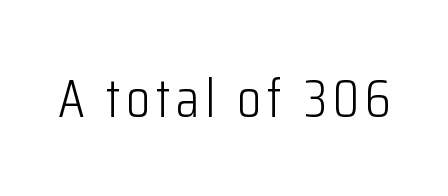
Q: Is the text bold? A: No.
Q: Is the text italic (slanted)? A: No, it is upright.
Q: Is the typeface a serif or a sans-serif typeface? A: Sans-serif.
Q: Is the text underlined? A: No.
Q: Width (condensed, normal, or wide)? A: Condensed.
Q: Stroke contrast? A: Low.
Q: x-height? A: Medium.
Q: Monospaced? A: No.
